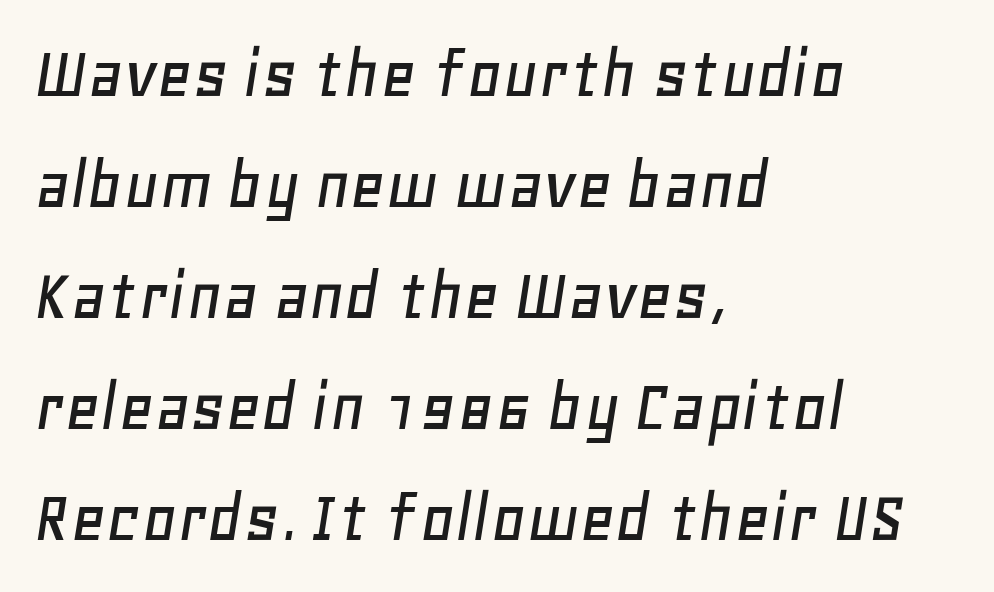
Glance below the letters and you will spot only blank space. The line-height multiplier appears to be the usual default. Do the characters align in a grid? No, the font is proportional. Tracking value appears to be zero — textbook default spacing. Slanted lettering throughout. The ragged edge is on the right, which tells us the setting is flush left.
